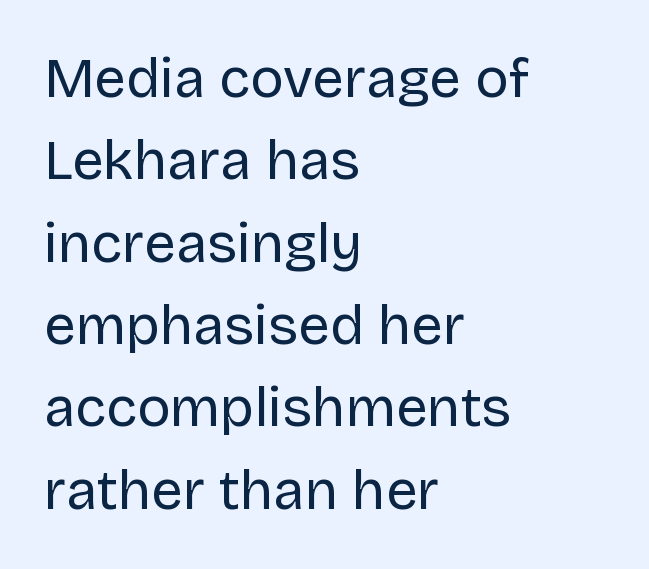
The image shows 56 px regular-weight sans-serif type, upright; set left-aligned, normal line spacing (1.47x), normal letter spacing, not underlined; low stroke contrast and a large x-height.
